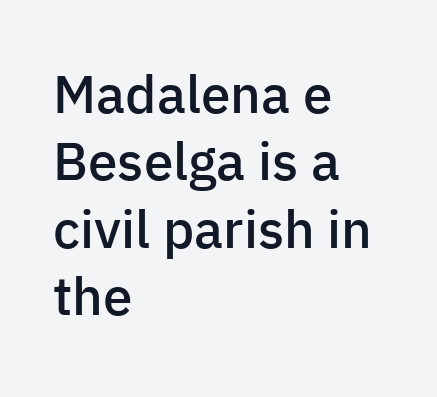
Q: Is the text bold? A: Semi-bold.
Q: Is the text italic (slanted)? A: No, it is upright.
Q: Is the typeface a serif or a sans-serif typeface? A: Sans-serif.
Q: Is the text underlined? A: No.
Q: How is the paragraph aligned? A: Left-aligned.
Q: Is the spacing between letters normal or unusually wide? A: Normal.
Q: Is the spacing between lines tight, normal or loose? A: Normal.
Q: Width (condensed, normal, or wide)? A: Normal.
Q: Stroke contrast? A: Low.
Q: x-height? A: Medium.
Q: Monospaced? A: No.
